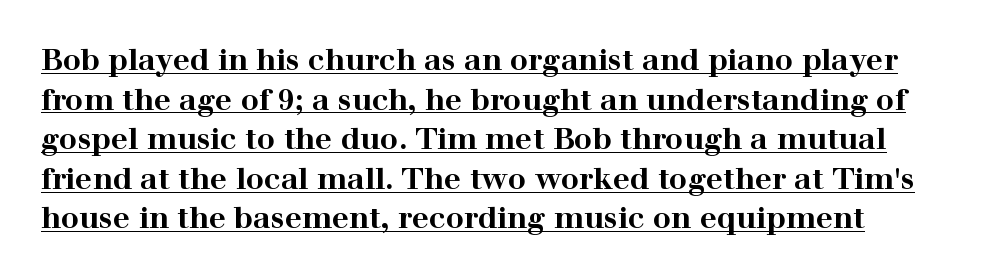
The image shows 30 px bold, wide serif type, upright; set normal line spacing (1.32x), normal letter spacing, underlined; high stroke contrast and a medium x-height.
